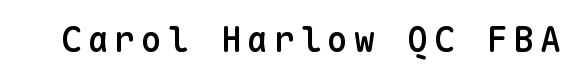
Words float on clear page, feet unadorned. This is moderately heavy type, rendered in semibold. Do the characters align in a grid? Yes, the font is monospaced. Note: no serifs on the glyphs. These lines were composed using upright roman letters.
